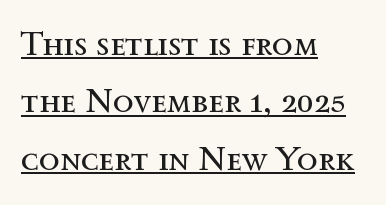
The image shows 34 px regular-weight type, upright; set left-aligned, normal line spacing (1.69x), normal letter spacing, underlined; a medium x-height.
